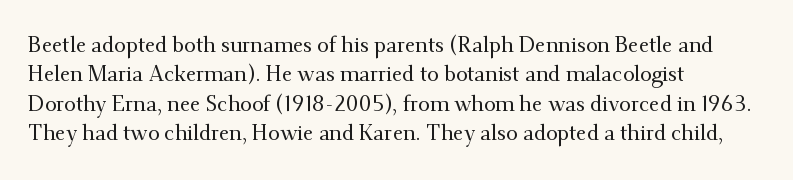
{"italic": "no", "underline": "no", "align": "left", "line_spacing": "normal", "line_spacing_ratio": 1.4, "letter_spacing": "normal", "letter_spacing_em": 0.0, "glyph_px": 21}
